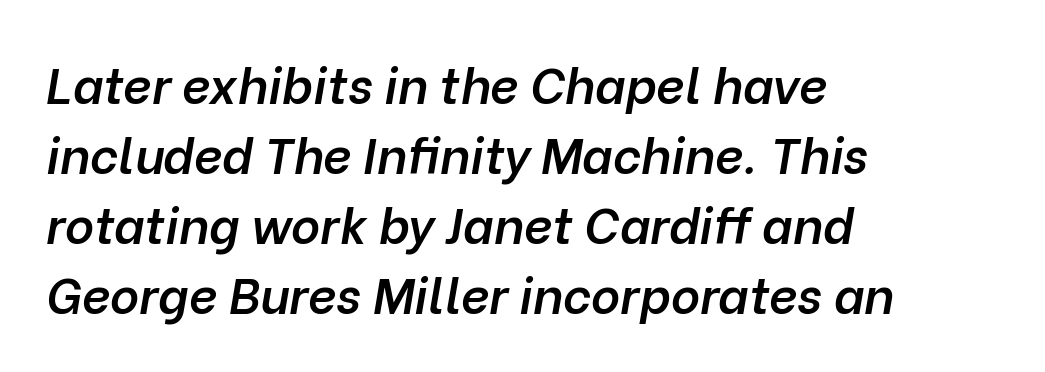
Q: Is the text bold? A: Semi-bold.
Q: Is the text italic (slanted)? A: Yes, it leans right by about 10 degrees.
Q: Is the text underlined? A: No.
Q: How is the paragraph aligned? A: Left-aligned.
Q: Is the spacing between letters normal or unusually wide? A: Normal.
Q: Is the spacing between lines tight, normal or loose? A: Normal.
Q: Width (condensed, normal, or wide)? A: Normal.
Q: Stroke contrast? A: Low.
Q: x-height? A: Medium.
Q: Monospaced? A: No.
